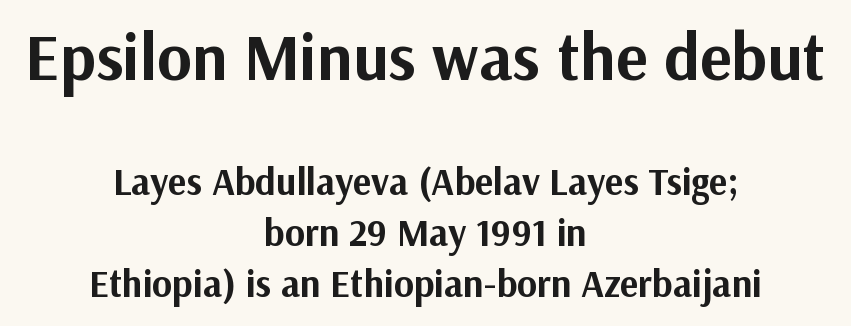
Q: Is the text bold? A: Yes.
Q: Is the text italic (slanted)? A: No, it is upright.
Q: Is the typeface a serif or a sans-serif typeface? A: Sans-serif.
Q: Is the text underlined? A: No.
Q: How is the paragraph aligned? A: Centered.
Q: Is the spacing between letters normal or unusually wide? A: Normal.
Q: Is the spacing between lines tight, normal or loose? A: Normal.
Q: Which block of text is set in a larger size, the first (top) or the second (bottom)? A: The first (top) one.
Q: Width (condensed, normal, or wide)? A: Normal.
Q: Stroke contrast? A: Medium.
Q: x-height? A: Medium.
Q: Monospaced? A: No.
